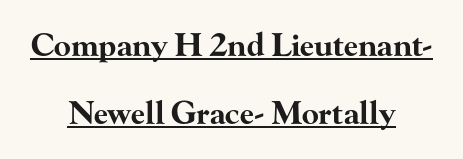
The image shows 31 px bold, wide serif type, upright; set centered, loose line spacing (2.19x), normal letter spacing, underlined; high stroke contrast and a small x-height.
